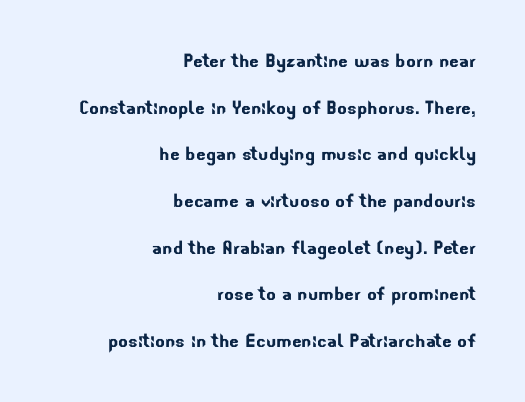
Q: Is the text underlined? A: No.
Q: How is the paragraph aligned? A: Right-aligned.
Q: Is the spacing between letters normal or unusually wide? A: Normal.
Q: Is the spacing between lines tight, normal or loose? A: Loose.
